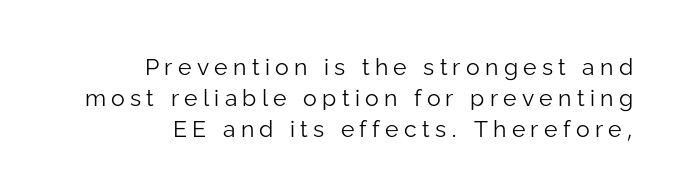
The image shows 23 px text type, upright; set right-aligned, normal line spacing (1.35x), unusually wide letter spacing (+0.23 em), not underlined.
